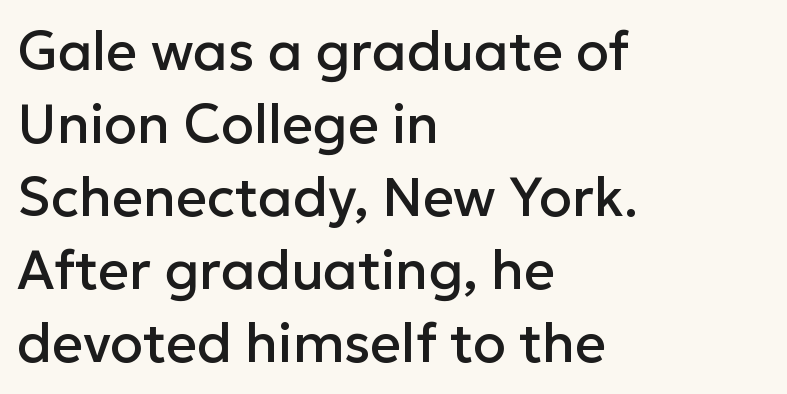
The image shows 54 px sans-serif type, upright; set left-aligned, normal line spacing (1.35x), normal letter spacing, not underlined; low stroke contrast and a medium x-height.
